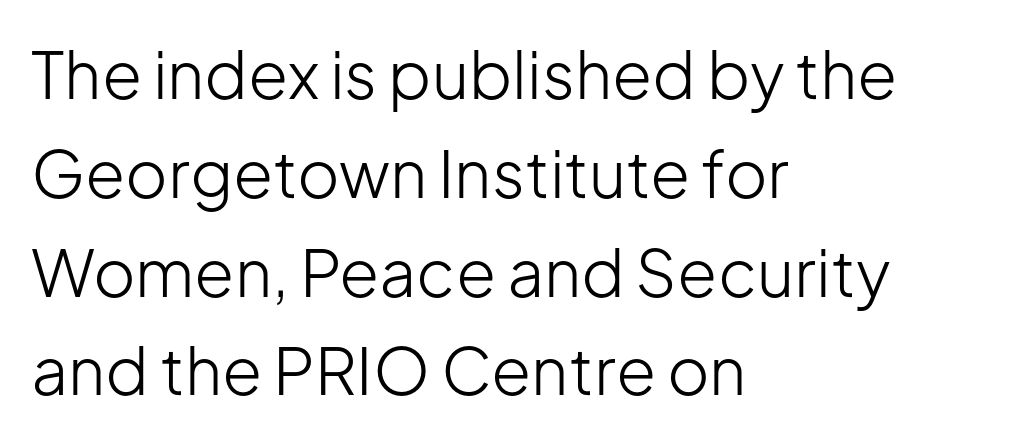
{"serif": "no", "italic": "no", "bold": "no", "weight": "light", "width": "normal", "stroke_contrast": "low", "x_height": "medium", "monospaced": "no", "underline": "no", "align": "left", "line_spacing": "normal", "line_spacing_ratio": 1.52, "letter_spacing": "normal", "letter_spacing_em": 0.0, "glyph_px": 65}
